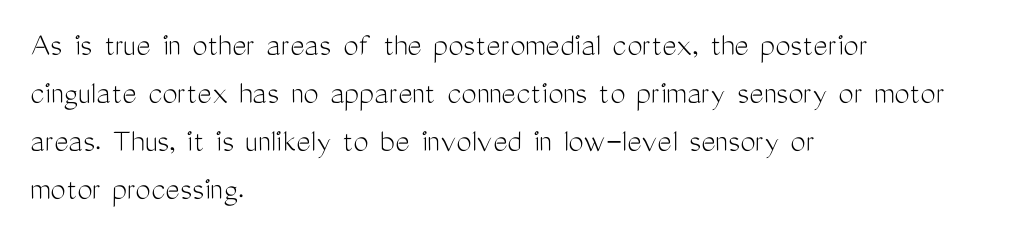
Think of a printed novel: that variable character pitch is what you see here. Tall strokes in this sample are plumb rather than angled. Font category for this specimen: sans-serif. The rendering anchors every line to the left-hand side. These lines sit exactly where default settings would place them.
